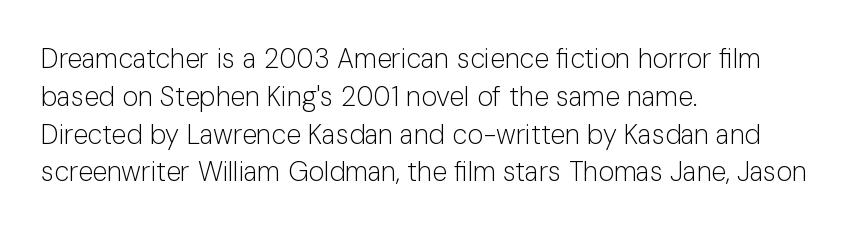
The image shows 27 px text type, upright; set left-aligned, normal line spacing (1.4x), normal letter spacing, not underlined.
